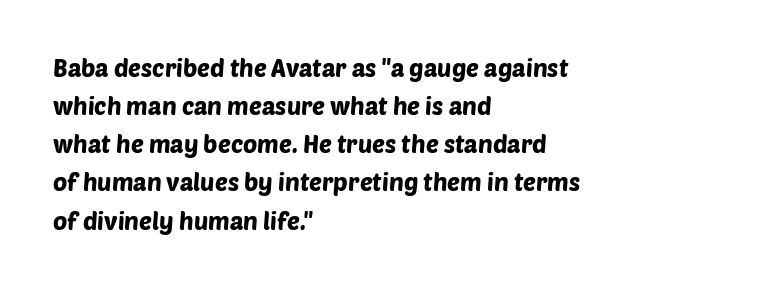
Q: Is the text underlined? A: No.
Q: How is the paragraph aligned? A: Left-aligned.
Q: Is the spacing between letters normal or unusually wide? A: Normal.
Q: Is the spacing between lines tight, normal or loose? A: Normal.
